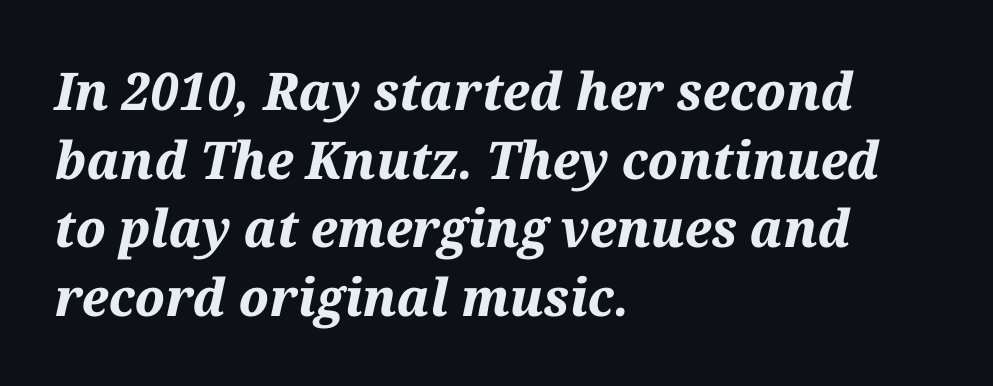
The image shows 52 px bold type, italic (leaning right); set left-aligned, normal line spacing (1.32x), normal letter spacing, not underlined; medium stroke contrast and a medium x-height.
